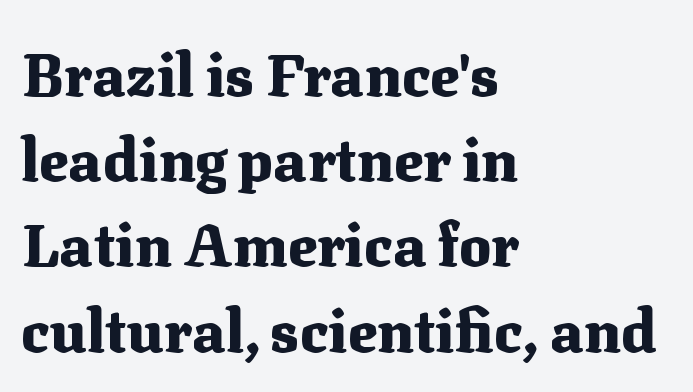
The image shows 60 px heavy serif type, upright; set left-aligned, normal line spacing (1.42x), normal letter spacing, not underlined; medium stroke contrast and a medium x-height.
